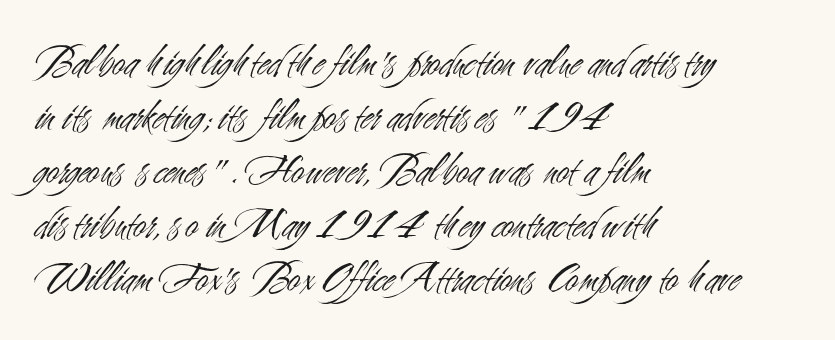
Q: Is the text bold? A: No.
Q: Is the text italic (slanted)? A: Yes.
Q: Is the typeface a serif or a sans-serif typeface? A: Sans-serif.
Q: Is the text underlined? A: No.
Q: How is the paragraph aligned? A: Left-aligned.
Q: Is the spacing between letters normal or unusually wide? A: Normal.
Q: Width (condensed, normal, or wide)? A: Condensed.
Q: Stroke contrast? A: Medium.
Q: x-height? A: Small.
Q: Monospaced? A: No.
